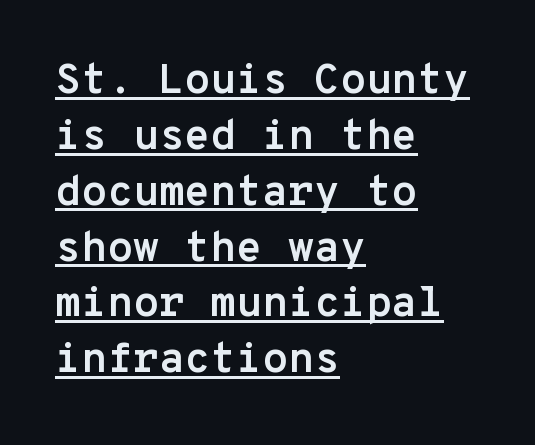
{"serif": "no", "italic": "no", "bold": "yes", "weight": "semibold", "width": "normal", "stroke_contrast": "low", "x_height": "medium", "monospaced": "yes", "underline": "yes", "align": "left", "line_spacing": "normal", "line_spacing_ratio": 1.33, "letter_spacing": "normal", "letter_spacing_em": 0.0, "glyph_px": 42}
